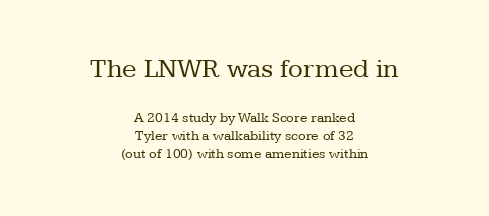
{"italic": "no", "bold": "no", "underline": "no", "align": "center", "line_spacing": "normal", "line_spacing_ratio": 1.3, "letter_spacing": "normal", "letter_spacing_em": 0.0, "larger_block": "first", "size_ratio": 1.93, "glyph_px": 27}
